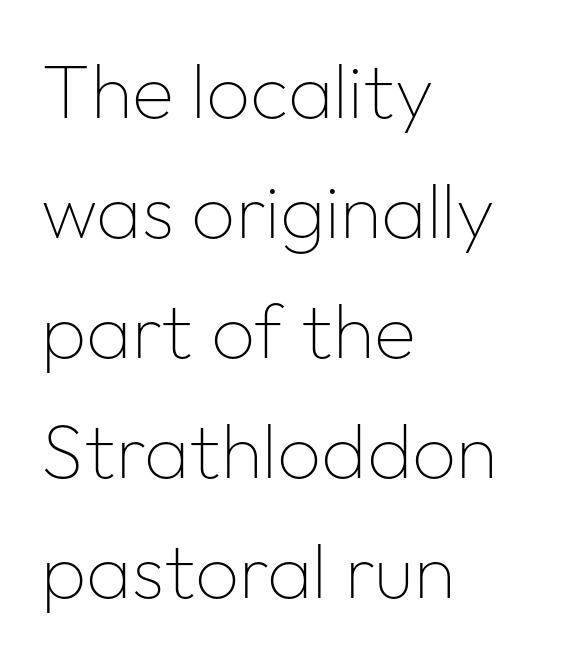
{"serif": "no", "italic": "no", "bold": "no", "weight": "thin", "width": "normal", "stroke_contrast": "low", "x_height": "medium", "monospaced": "no", "underline": "no", "align": "left", "line_spacing": "normal", "line_spacing_ratio": 1.56, "letter_spacing": "normal", "letter_spacing_em": 0.0, "glyph_px": 77}
